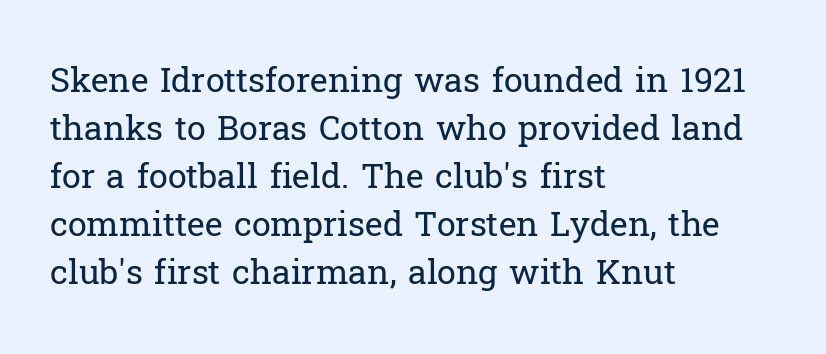
Q: Is the text bold? A: No.
Q: Is the text italic (slanted)? A: No, it is upright.
Q: Is the typeface a serif or a sans-serif typeface? A: Serif.
Q: Is the text underlined? A: No.
Q: How is the paragraph aligned? A: Left-aligned.
Q: Is the spacing between letters normal or unusually wide? A: Normal.
Q: Is the spacing between lines tight, normal or loose? A: Normal.
Q: Width (condensed, normal, or wide)? A: Normal.
Q: Stroke contrast? A: Low.
Q: x-height? A: Medium.
Q: Monospaced? A: No.
